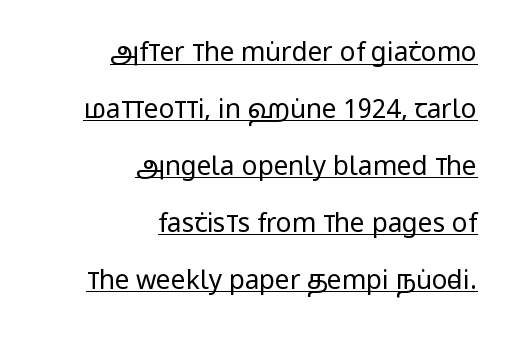
The horizontal fit of the characters is conventional and even. These characters rest on top of a visible drawn line. The leading is generous, giving the passage an open texture. The lines are quadded right.
